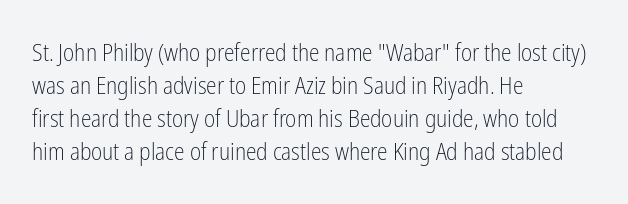
These lines stack with their left ends in a neat column. Letters rest on an invisible, unmarked baseline. The lines sit at an ordinary, default distance from one another. The type sits square on the baseline with zero lean. No letter is thick-stroked: the sample isn't bold. Default kerning and tracking; the words read as compact shapes.
